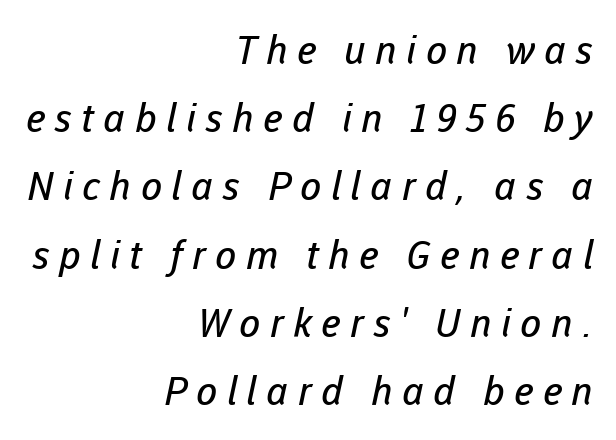
To sum up the face: it is a sans, with no serifs. The letterforms sit at book weight or below. The line texture is sparse and dotted thanks to wide tracking. Anything drawn beneath the words? Only blank space. A typesetter would call this proportional, since set widths differ per character.
